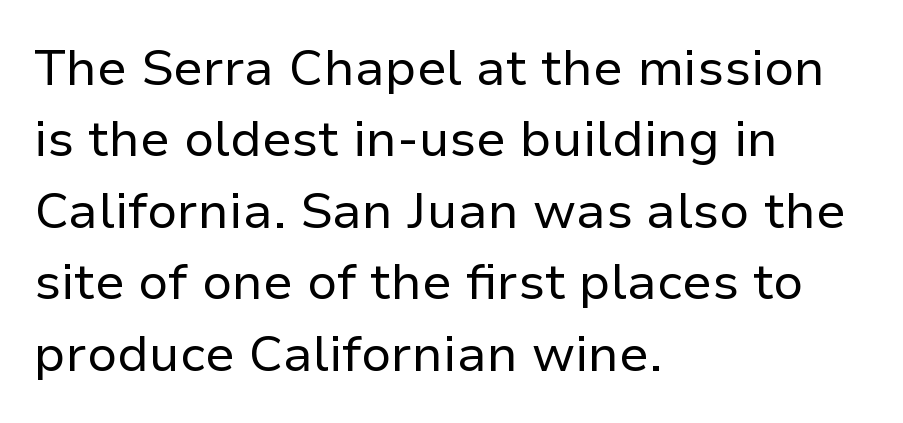
Evenly set lines give the paragraph a standard silhouette. Heft: none added — not bold. Tracking here is standard; glyphs follow each other at the usual distance. This rendering features lettering with no underline. Ordinary non-slanted type is in use. Observe the absence of serifs on each vertical stroke in this sample.
